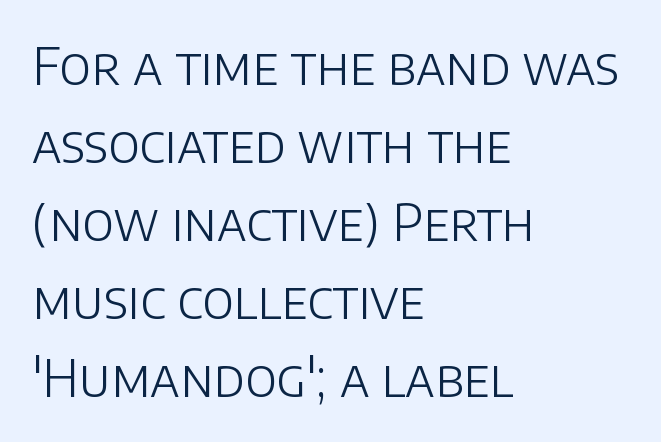
Q: Is the text bold? A: No.
Q: Is the text italic (slanted)? A: No, it is upright.
Q: Is the typeface a serif or a sans-serif typeface? A: Sans-serif.
Q: Is the text underlined? A: No.
Q: How is the paragraph aligned? A: Left-aligned.
Q: Is the spacing between letters normal or unusually wide? A: Normal.
Q: Is the spacing between lines tight, normal or loose? A: Normal.
Q: Width (condensed, normal, or wide)? A: Normal.
Q: Stroke contrast? A: Low.
Q: x-height? A: Large.
Q: Monospaced? A: No.
